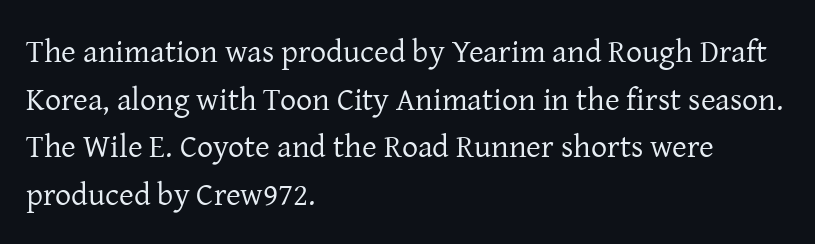
Q: Is the text bold? A: No.
Q: Is the text italic (slanted)? A: No, it is upright.
Q: Is the typeface a serif or a sans-serif typeface? A: Serif.
Q: Is the text underlined? A: No.
Q: How is the paragraph aligned? A: Left-aligned.
Q: Is the spacing between letters normal or unusually wide? A: Normal.
Q: Is the spacing between lines tight, normal or loose? A: Normal.
Q: Width (condensed, normal, or wide)? A: Normal.
Q: Stroke contrast? A: Low.
Q: x-height? A: Medium.
Q: Monospaced? A: No.
